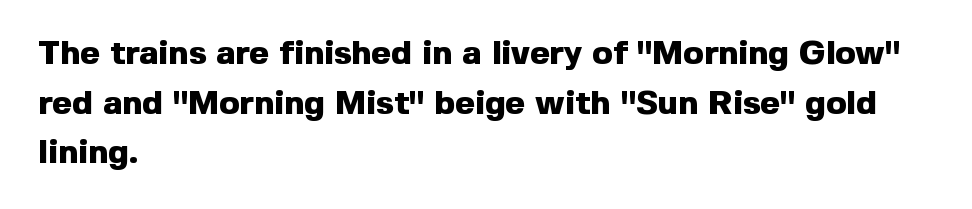
{"serif": "no", "italic": "no", "bold": "yes", "weight": "heavy", "width": "normal", "x_height": "medium", "monospaced": "no", "underline": "no", "align": "left", "line_spacing": "normal", "line_spacing_ratio": 1.46, "letter_spacing": "normal", "letter_spacing_em": 0.0, "glyph_px": 34}
